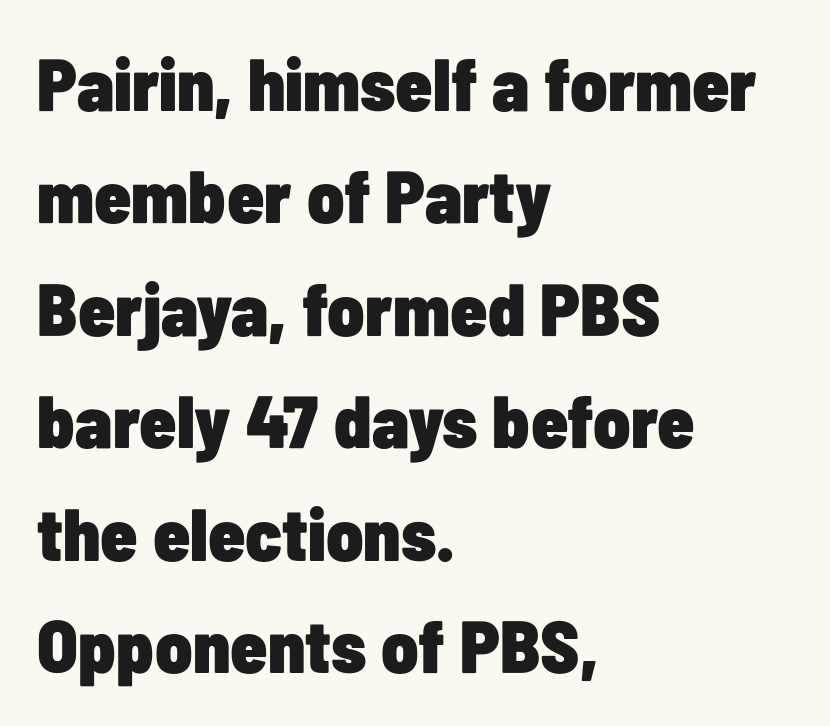
{"serif": "no", "italic": "no", "bold": "yes", "weight": "heavy", "width": "condensed", "stroke_contrast": "low", "x_height": "medium", "monospaced": "no", "underline": "no", "align": "left", "line_spacing": "normal", "line_spacing_ratio": 1.52, "letter_spacing": "normal", "letter_spacing_em": 0.0, "glyph_px": 74}
